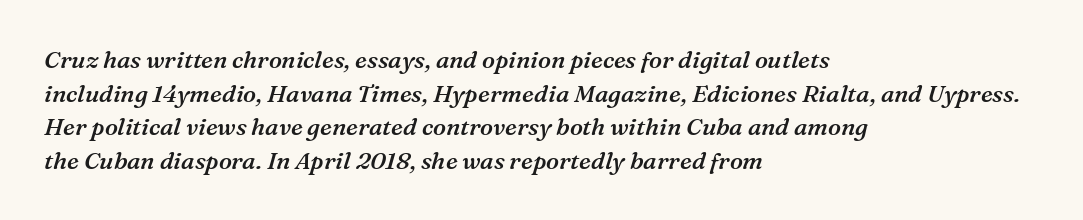
{"italic": "yes", "lean": "right", "slant_degrees": 16, "bold": "semi", "underline": "no", "align": "left", "line_spacing": "normal", "line_spacing_ratio": 1.4, "letter_spacing": "normal", "letter_spacing_em": 0.0, "glyph_px": 24}
